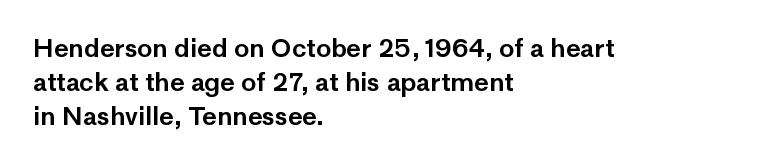
{"italic": "no", "underline": "no", "align": "left", "line_spacing": "normal", "line_spacing_ratio": 1.37, "letter_spacing": "normal", "letter_spacing_em": 0.0, "glyph_px": 25}
